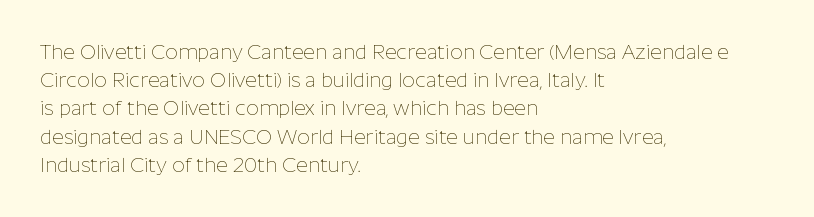
{"italic": "no", "bold": "no", "underline": "no", "align": "left", "line_spacing": "normal", "line_spacing_ratio": 1.41, "letter_spacing": "normal", "letter_spacing_em": 0.0, "glyph_px": 20}
